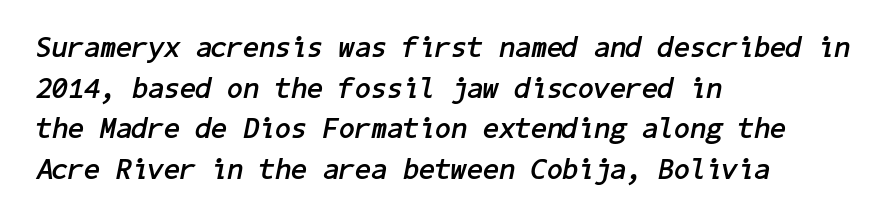
The image shows 29 px semibold type, italic (leaning right); set left-aligned, normal line spacing (1.4x), normal letter spacing, not underlined; low stroke contrast and a medium x-height.
